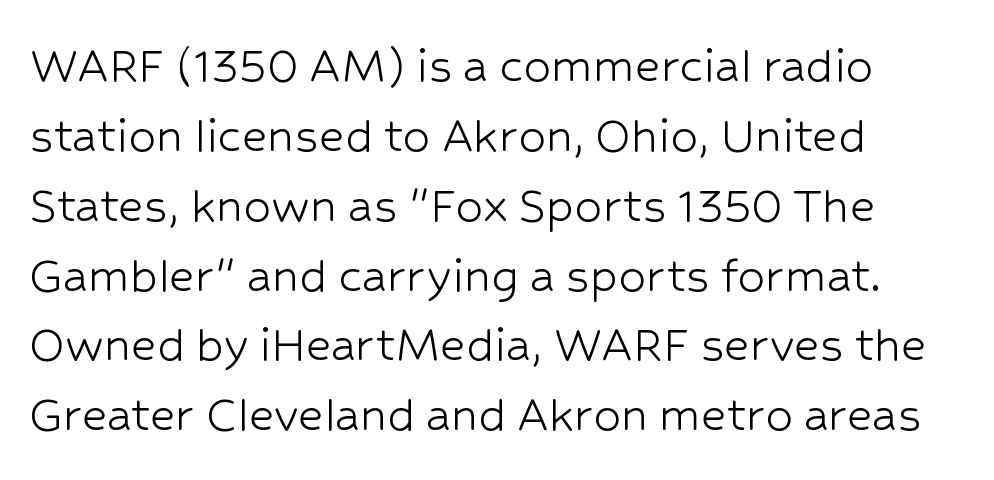
Q: Is the text bold? A: No.
Q: Is the text italic (slanted)? A: No, it is upright.
Q: Is the typeface a serif or a sans-serif typeface? A: Sans-serif.
Q: Is the text underlined? A: No.
Q: How is the paragraph aligned? A: Left-aligned.
Q: Is the spacing between letters normal or unusually wide? A: Normal.
Q: Is the spacing between lines tight, normal or loose? A: Normal.
Q: Width (condensed, normal, or wide)? A: Normal.
Q: Stroke contrast? A: Low.
Q: x-height? A: Medium.
Q: Monospaced? A: No.
